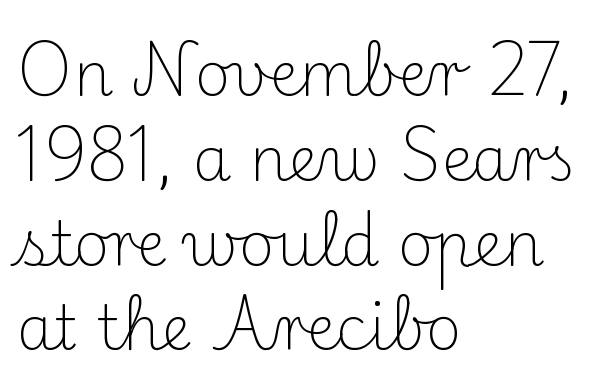
Q: Is the text bold? A: No.
Q: Is the text italic (slanted)? A: No, it is upright.
Q: Is the typeface a serif or a sans-serif typeface? A: Serif.
Q: Is the text underlined? A: No.
Q: How is the paragraph aligned? A: Left-aligned.
Q: Is the spacing between letters normal or unusually wide? A: Normal.
Q: Is the spacing between lines tight, normal or loose? A: Normal.
Q: Width (condensed, normal, or wide)? A: Normal.
Q: Stroke contrast? A: Medium.
Q: x-height? A: Small.
Q: Monospaced? A: No.
